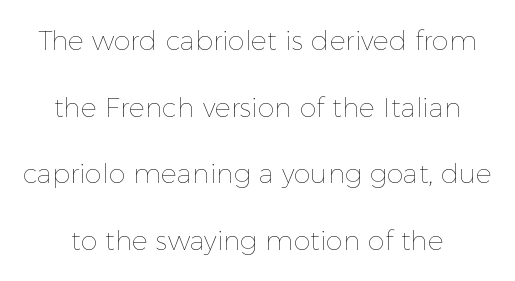
{"italic": "no", "bold": "no", "underline": "no", "line_spacing": "loose", "line_spacing_ratio": 2.47, "letter_spacing": "normal", "letter_spacing_em": 0.0, "glyph_px": 27}
